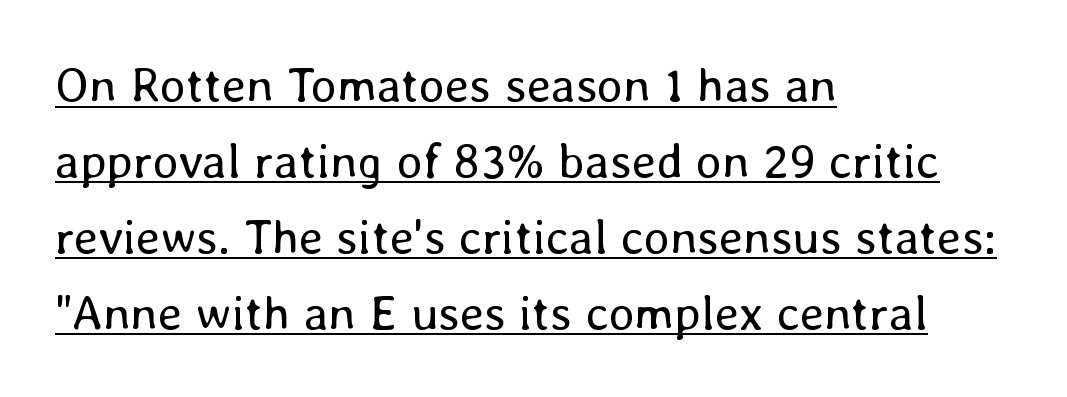
The image shows 49 px regular-weight type, upright; set left-aligned, normal line spacing (1.55x), normal letter spacing, underlined; low stroke contrast and a medium x-height.
